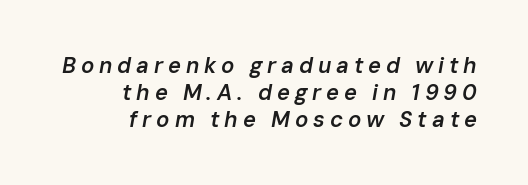
Q: Is the text bold? A: Semi-bold.
Q: Is the text italic (slanted)? A: Yes, it leans right by about 10 degrees.
Q: Is the text underlined? A: No.
Q: How is the paragraph aligned? A: Right-aligned.
Q: Is the spacing between letters normal or unusually wide? A: Unusually wide.
